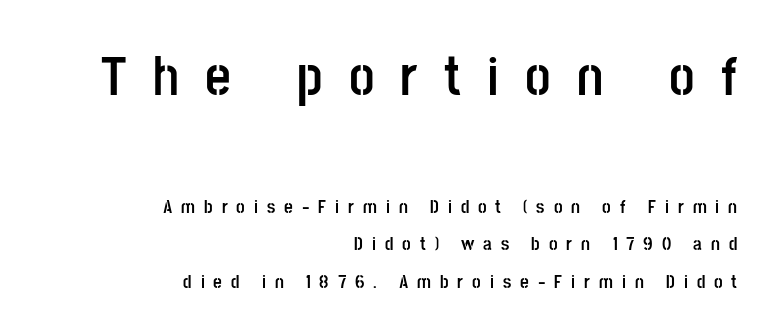
{"serif": "no", "italic": "no", "bold": "yes", "weight": "semibold", "width": "condensed", "stroke_contrast": "low", "x_height": "large", "monospaced": "no", "underline": "no", "align": "right", "line_spacing": "loose", "line_spacing_ratio": 1.98, "letter_spacing": "wide", "letter_spacing_em": 0.47, "larger_block": "first", "size_ratio": 2.95, "glyph_px": 56}
